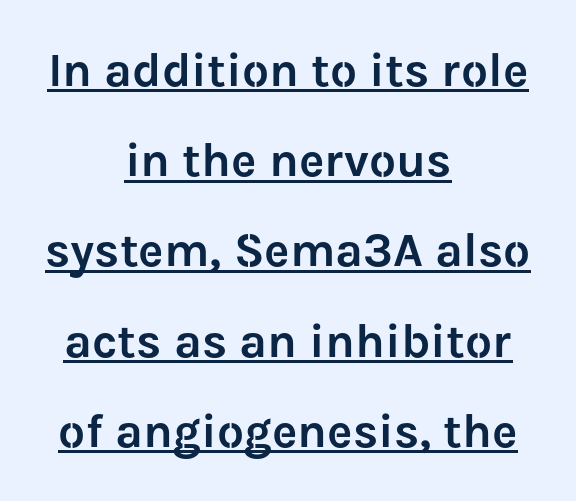
{"serif": "no", "italic": "no", "width": "normal", "stroke_contrast": "low", "x_height": "medium", "monospaced": "no", "underline": "yes", "align": "center", "line_spacing_ratio": 1.88, "letter_spacing": "normal", "letter_spacing_em": 0.0, "glyph_px": 48}
